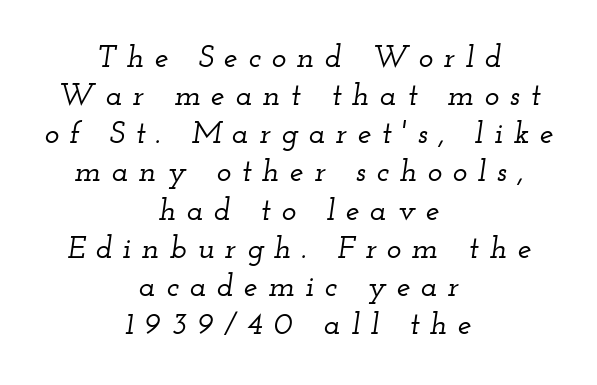
The image shows 31 px wide serif type, italic (leaning right); set centered, line spacing 1.23x, unusually wide letter spacing (+0.34 em), not underlined; low stroke contrast and a small x-height.
